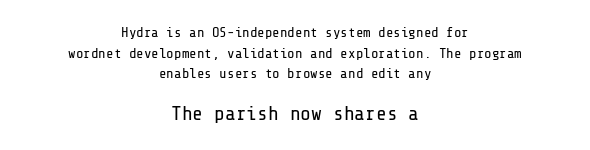
Caption: upper text group reduced, lower text group enlarged. Rule under the text: the space is simply empty. Compared with typical paragraphs, the rows here are spaced about the same. The typeface has the unassuming heft of standard copy or less. This sample is center-justified, so both line endings float freely.
